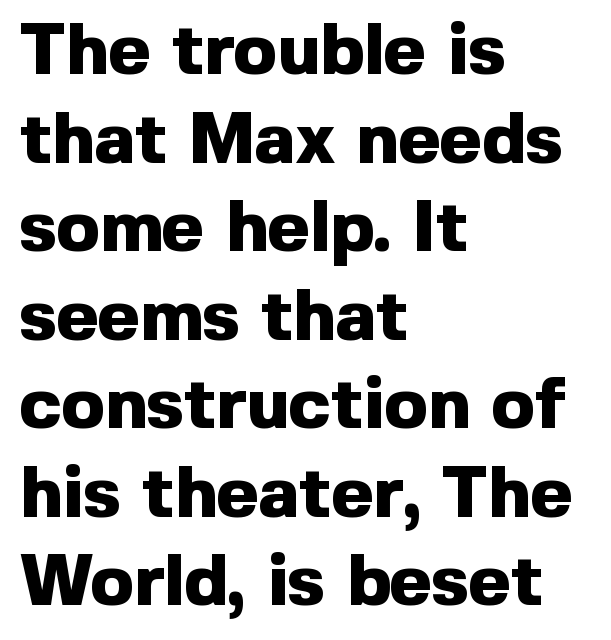
The image shows 72 px heavy sans-serif type, upright; set left-aligned, line spacing 1.23x, normal letter spacing, not underlined; a medium x-height.
